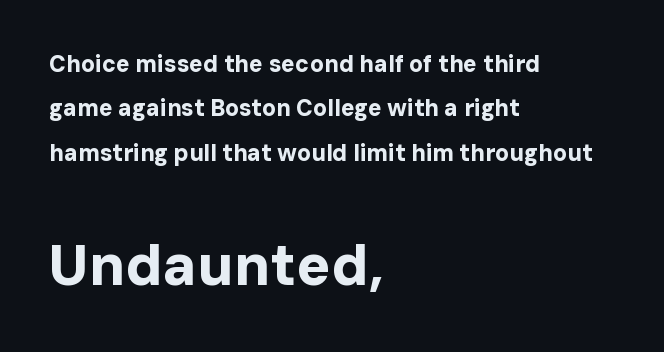
{"serif": "no", "italic": "no", "bold": "yes", "weight": "bold", "width": "normal", "stroke_contrast": "low", "x_height": "medium", "monospaced": "no", "underline": "no", "align": "left", "line_spacing": "loose", "line_spacing_ratio": 1.93, "letter_spacing": "normal", "letter_spacing_em": 0.0, "larger_block": "second", "size_ratio": 2.48, "glyph_px": 57}
